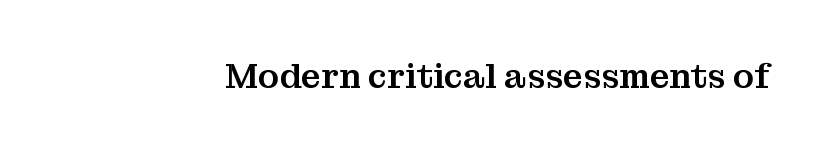
A typesetter would mark this as roman, not italic. Varying glyph widths throughout — classic text-font behaviour. The letters carry serifs — small finishing strokes at the ends of their stems. Plain, unruled lines of type. Look at the tracking — it's just the regular setting, nothing added.
